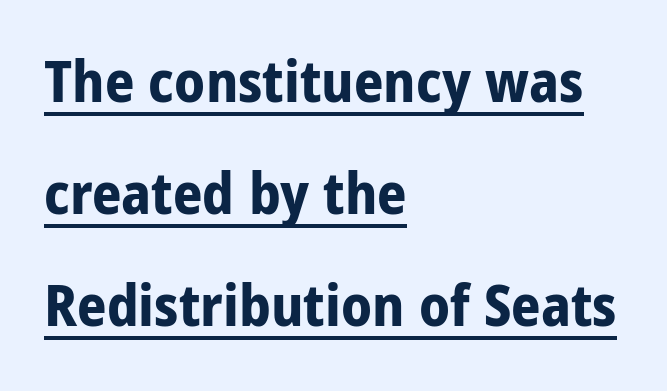
{"serif": "no", "italic": "no", "bold": "yes", "weight": "bold", "width": "condensed", "stroke_contrast": "low", "x_height": "large", "monospaced": "no", "underline": "yes", "align": "left", "line_spacing": "loose", "line_spacing_ratio": 1.93, "letter_spacing": "normal", "letter_spacing_em": 0.0, "glyph_px": 58}
